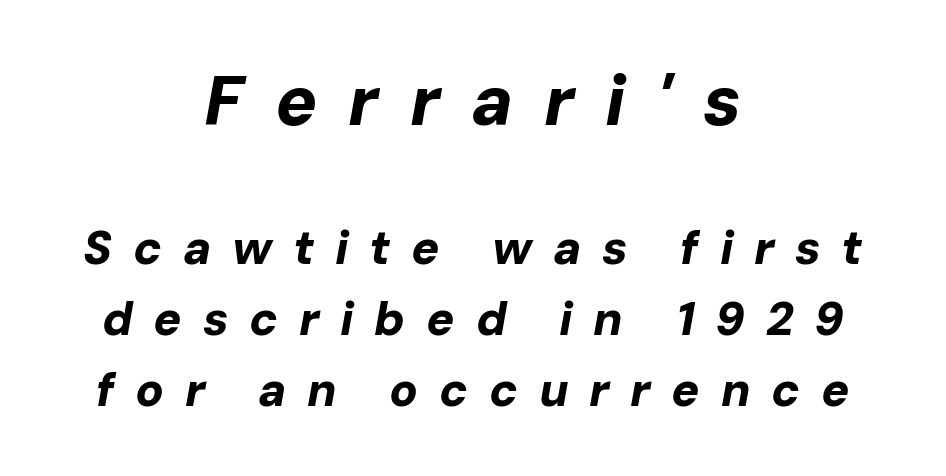
Q: Is the text bold? A: Yes.
Q: Is the text italic (slanted)? A: Yes, it leans right by about 10 degrees.
Q: Is the text underlined? A: No.
Q: How is the paragraph aligned? A: Centered.
Q: Is the spacing between letters normal or unusually wide? A: Unusually wide.
Q: Is the spacing between lines tight, normal or loose? A: Normal.
Q: Which block of text is set in a larger size, the first (top) or the second (bottom)? A: The first (top) one.
Q: Width (condensed, normal, or wide)? A: Normal.
Q: Stroke contrast? A: Low.
Q: x-height? A: Medium.
Q: Monospaced? A: No.
